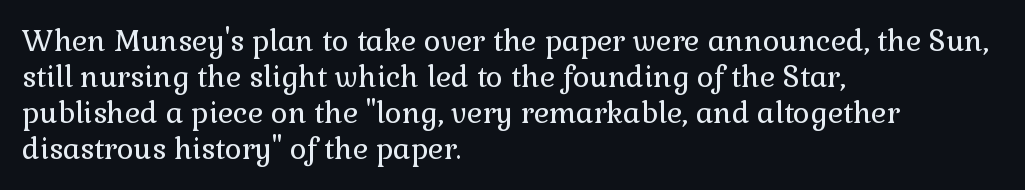
Q: Is the text bold? A: No.
Q: Is the text italic (slanted)? A: No, it is upright.
Q: Is the typeface a serif or a sans-serif typeface? A: Serif.
Q: Is the text underlined? A: No.
Q: How is the paragraph aligned? A: Left-aligned.
Q: Is the spacing between letters normal or unusually wide? A: Normal.
Q: Width (condensed, normal, or wide)? A: Normal.
Q: x-height? A: Medium.
Q: Monospaced? A: No.
